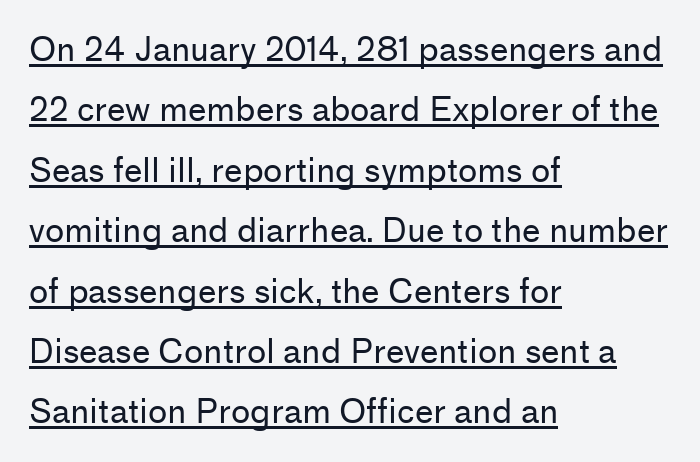
{"serif": "no", "italic": "no", "bold": "no", "weight": "regular", "width": "normal", "stroke_contrast": "low", "x_height": "medium", "monospaced": "no", "underline": "yes", "align": "left", "line_spacing_ratio": 1.83, "letter_spacing": "normal", "letter_spacing_em": 0.0, "glyph_px": 33}
